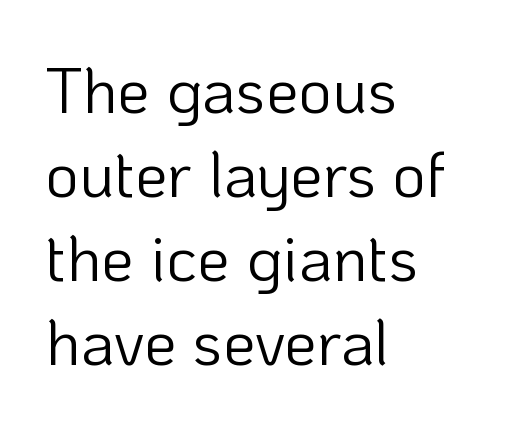
The image shows 65 px light sans-serif type, upright; set left-aligned, normal line spacing (1.29x), normal letter spacing, not underlined; low stroke contrast and a medium x-height.
